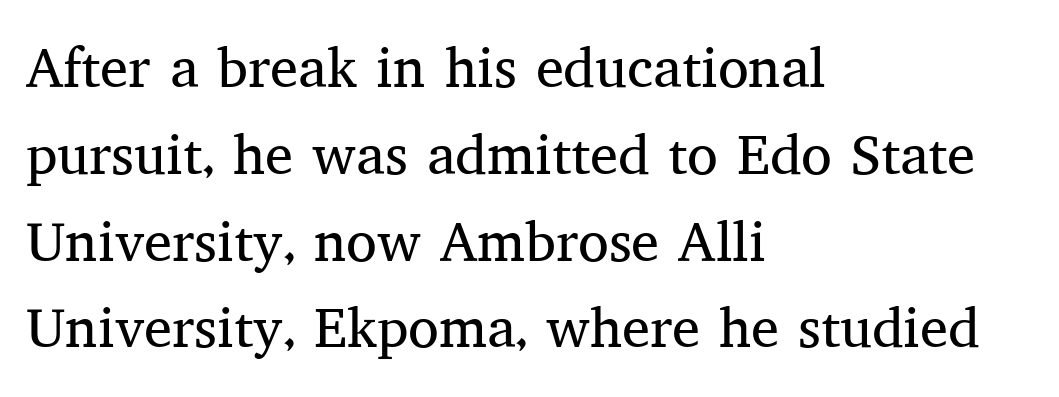
Q: Is the text bold? A: No.
Q: Is the text italic (slanted)? A: No, it is upright.
Q: Is the typeface a serif or a sans-serif typeface? A: Serif.
Q: Is the text underlined? A: No.
Q: How is the paragraph aligned? A: Left-aligned.
Q: Is the spacing between letters normal or unusually wide? A: Normal.
Q: Is the spacing between lines tight, normal or loose? A: Normal.
Q: Width (condensed, normal, or wide)? A: Normal.
Q: Stroke contrast? A: Medium.
Q: x-height? A: Medium.
Q: Monospaced? A: No.
